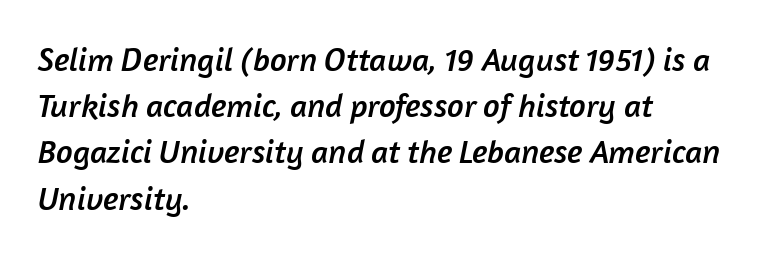
Q: Is the typeface a serif or a sans-serif typeface? A: Sans-serif.
Q: Is the text underlined? A: No.
Q: How is the paragraph aligned? A: Left-aligned.
Q: Is the spacing between letters normal or unusually wide? A: Normal.
Q: Is the spacing between lines tight, normal or loose? A: Normal.
Q: Width (condensed, normal, or wide)? A: Normal.
Q: Stroke contrast? A: Low.
Q: x-height? A: Medium.
Q: Monospaced? A: No.
